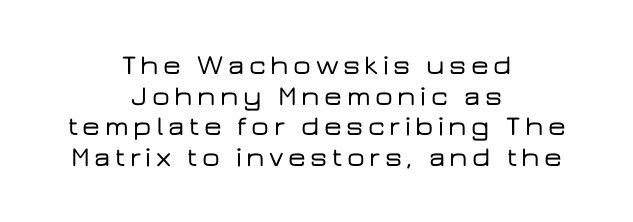
{"serif": "no", "italic": "no", "width": "wide", "stroke_contrast": "low", "x_height": "medium", "monospaced": "no", "underline": "no", "align": "center", "line_spacing": "tight", "line_spacing_ratio": 1.09, "glyph_px": 28}
